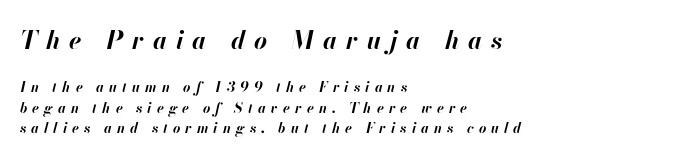
The image shows 25 px bold type, italic (leaning right); set left-aligned, normal line spacing (1.45x), unusually wide letter spacing (+0.36 em), not underlined; the first (top) block is 1.79x larger.
